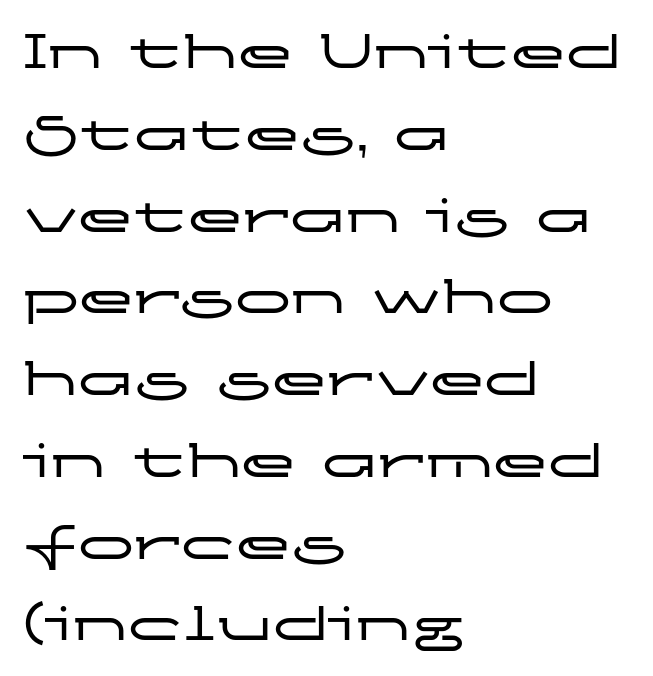
Q: Is the text italic (slanted)? A: No, it is upright.
Q: Is the typeface a serif or a sans-serif typeface? A: Sans-serif.
Q: Is the text underlined? A: No.
Q: How is the paragraph aligned? A: Left-aligned.
Q: Is the spacing between letters normal or unusually wide? A: Normal.
Q: Is the spacing between lines tight, normal or loose? A: Normal.
Q: Width (condensed, normal, or wide)? A: Wide.
Q: Stroke contrast? A: Low.
Q: x-height? A: Medium.
Q: Monospaced? A: No.
